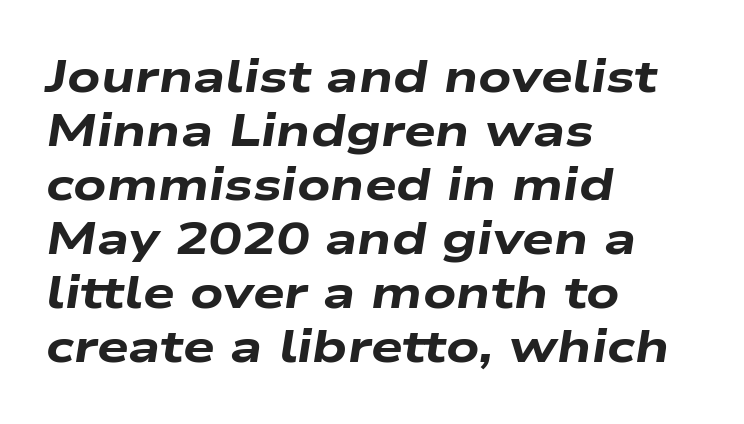
Q: Is the text bold? A: Yes.
Q: Is the text italic (slanted)? A: Yes, it leans right by about 9 degrees.
Q: Is the text underlined? A: No.
Q: How is the paragraph aligned? A: Left-aligned.
Q: Is the spacing between letters normal or unusually wide? A: Normal.
Q: Width (condensed, normal, or wide)? A: Wide.
Q: Stroke contrast? A: Low.
Q: x-height? A: Medium.
Q: Monospaced? A: No.
